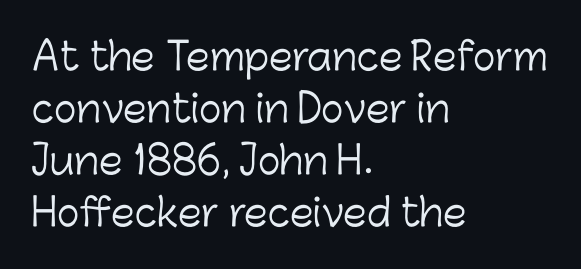
The image shows 38 px light sans-serif type, upright; set left-aligned, normal line spacing (1.37x), normal letter spacing, not underlined; low stroke contrast and a medium x-height.
